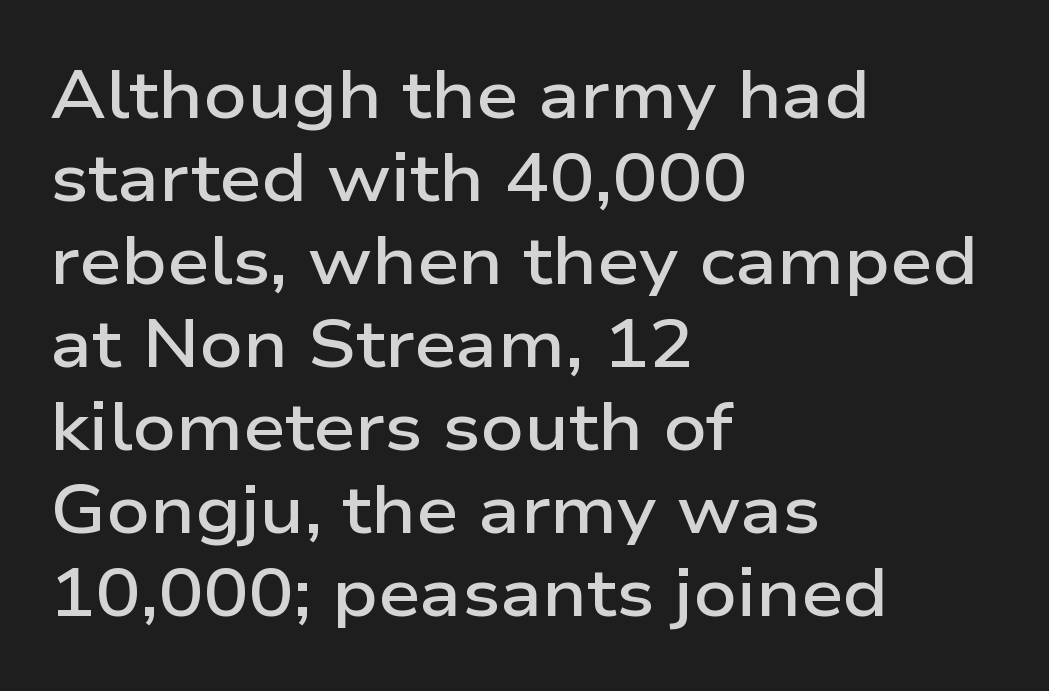
The image shows 67 px semibold, wide sans-serif type, upright; set left-aligned, line spacing 1.24x, normal letter spacing, not underlined; low stroke contrast and a medium x-height.
